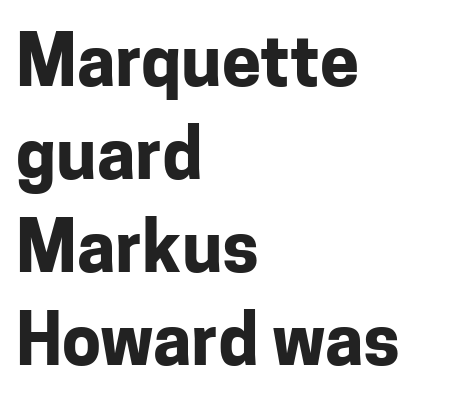
The image shows 70 px bold sans-serif type, upright; set left-aligned, normal line spacing (1.33x), normal letter spacing, not underlined; low stroke contrast and a medium x-height.
